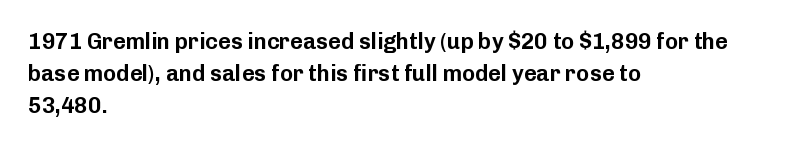
The image shows 22 px text type, upright; set left-aligned, normal line spacing (1.45x), normal letter spacing, not underlined.
